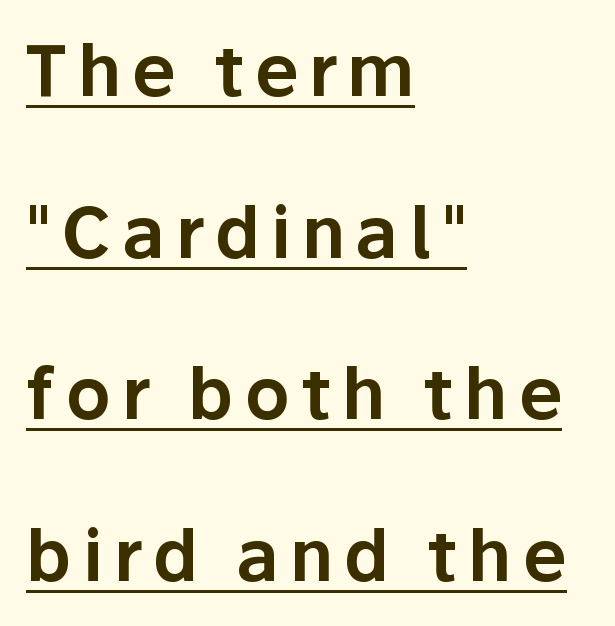
The image shows 70 px sans-serif type, upright; set left-aligned, loose line spacing (2.31x), underlined; low stroke contrast and a medium x-height.
